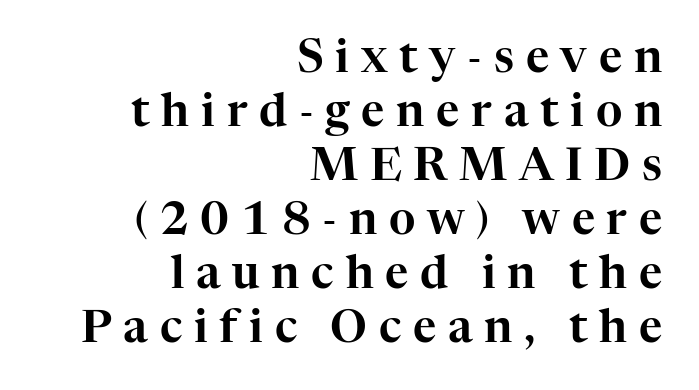
Q: Is the text italic (slanted)? A: No, it is upright.
Q: Is the typeface a serif or a sans-serif typeface? A: Serif.
Q: Is the text underlined? A: No.
Q: How is the paragraph aligned? A: Right-aligned.
Q: Is the spacing between letters normal or unusually wide? A: Unusually wide.
Q: Width (condensed, normal, or wide)? A: Normal.
Q: Stroke contrast? A: High.
Q: x-height? A: Medium.
Q: Monospaced? A: No.
